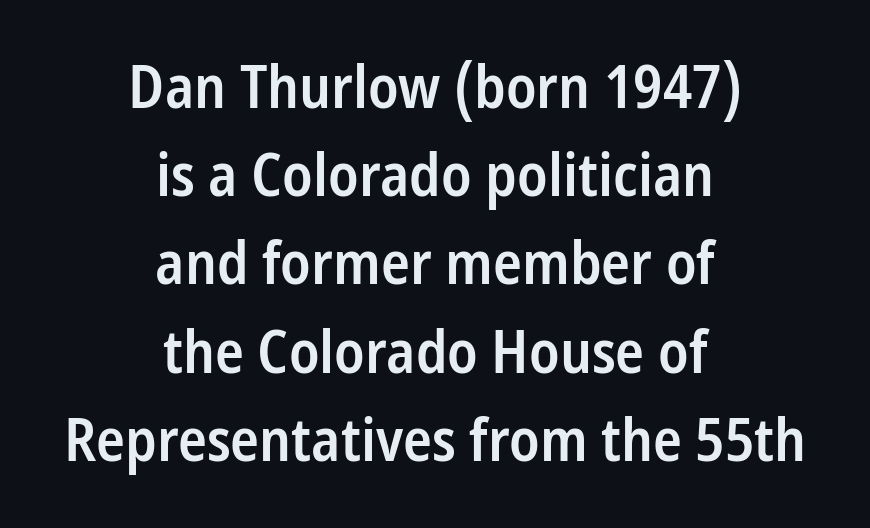
{"serif": "no", "italic": "no", "bold": "semi", "weight": "semibold", "width": "condensed", "stroke_contrast": "low", "x_height": "medium", "monospaced": "no", "underline": "no", "align": "center", "line_spacing": "normal", "line_spacing_ratio": 1.47, "letter_spacing": "normal", "letter_spacing_em": 0.0, "glyph_px": 60}
